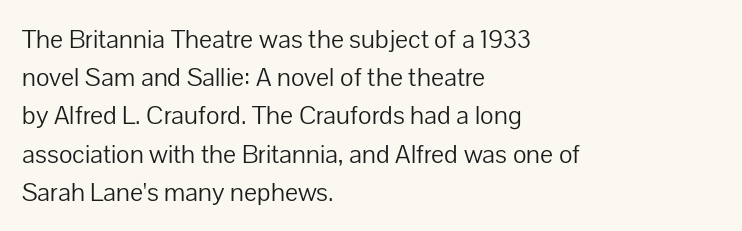
The image shows 26 px text type, upright; set left-aligned, normal line spacing (1.47x), normal letter spacing, not underlined.
